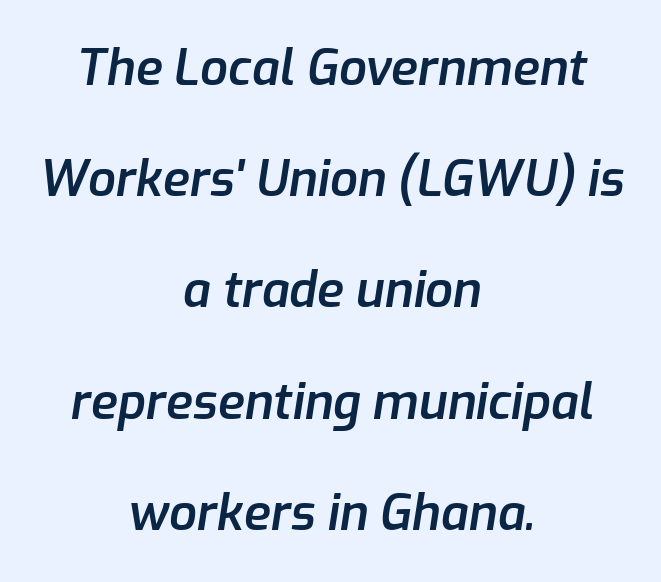
The image shows 49 px semibold type, italic (leaning right); set centered, loose line spacing (2.27x), normal letter spacing, not underlined; low stroke contrast and a medium x-height.
